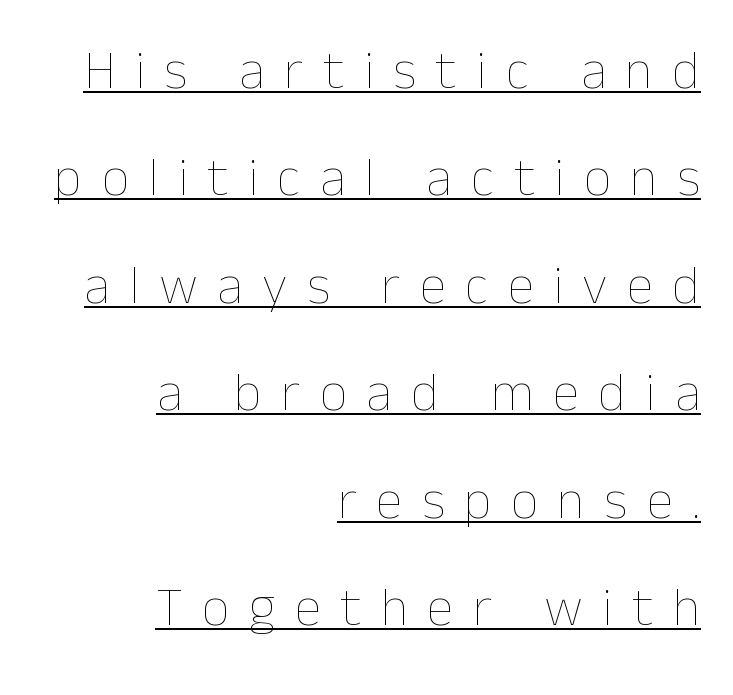
The image shows 54 px thin type, upright; set right-aligned, loose line spacing (1.99x), unusually wide letter spacing (+0.36 em), underlined; low stroke contrast and a medium x-height.
